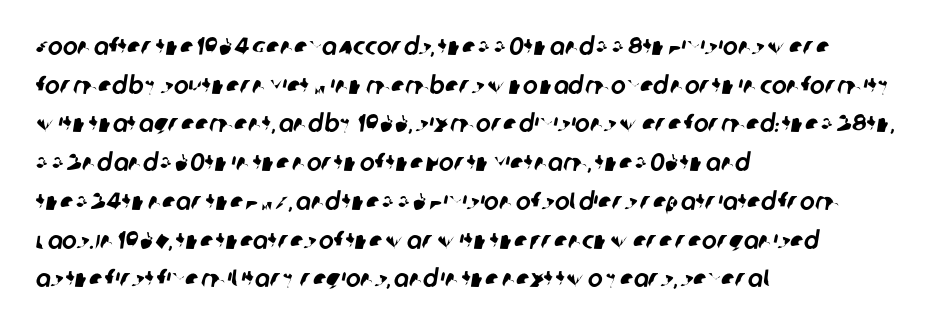
{"underline": "no", "align": "left", "line_spacing": "normal", "line_spacing_ratio": 1.55, "letter_spacing": "normal", "letter_spacing_em": 0.0, "glyph_px": 25}
